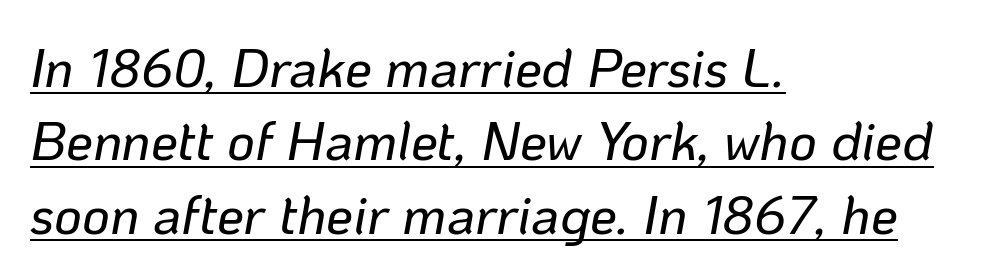
Q: Is the text italic (slanted)? A: Yes, it leans right by about 10 degrees.
Q: Is the text underlined? A: Yes.
Q: How is the paragraph aligned? A: Left-aligned.
Q: Is the spacing between letters normal or unusually wide? A: Normal.
Q: Is the spacing between lines tight, normal or loose? A: Normal.
Q: Width (condensed, normal, or wide)? A: Normal.
Q: Stroke contrast? A: Low.
Q: x-height? A: Medium.
Q: Monospaced? A: No.
